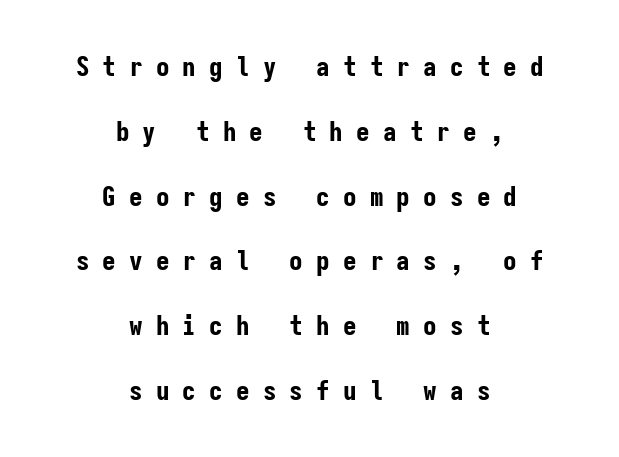
The image shows 27 px bold type, upright; set centered, loose line spacing (2.4x), unusually wide letter spacing (+0.49 em), not underlined.
